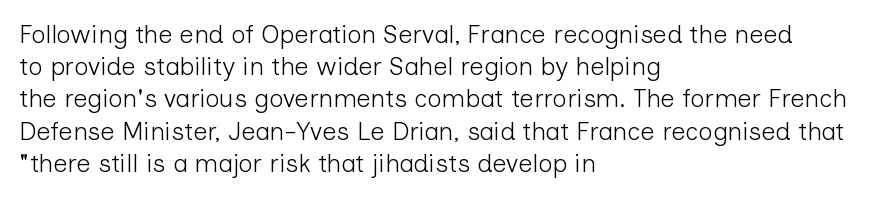
These lines keep a tight, regular rhythm from letter to letter. This sample is left-justified, so line endings fall wherever the words run out. The space between consecutive lines is moderate. Do the letters lean? They stand straight. The passage shown is not underscored anywhere. Stems and bowls with no extra thickness — not bold.
